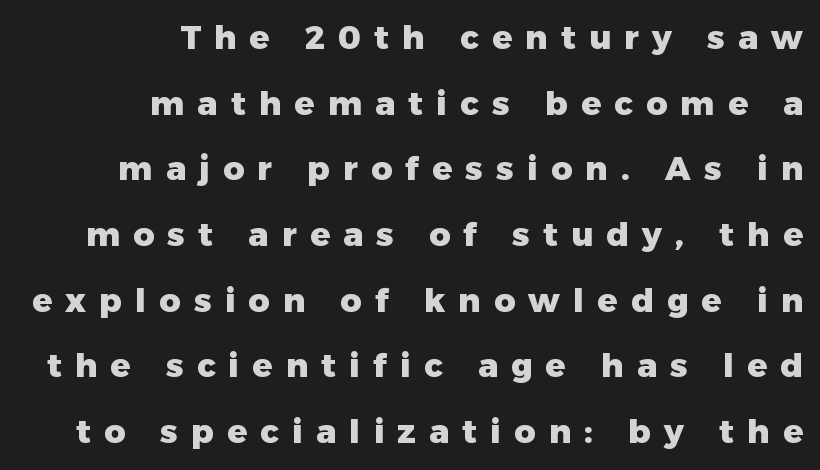
Q: Is the text bold? A: Yes.
Q: Is the text italic (slanted)? A: No, it is upright.
Q: Is the typeface a serif or a sans-serif typeface? A: Sans-serif.
Q: Is the text underlined? A: No.
Q: How is the paragraph aligned? A: Right-aligned.
Q: Is the spacing between letters normal or unusually wide? A: Unusually wide.
Q: Is the spacing between lines tight, normal or loose? A: Loose.
Q: Width (condensed, normal, or wide)? A: Normal.
Q: Stroke contrast? A: Low.
Q: x-height? A: Medium.
Q: Monospaced? A: No.
